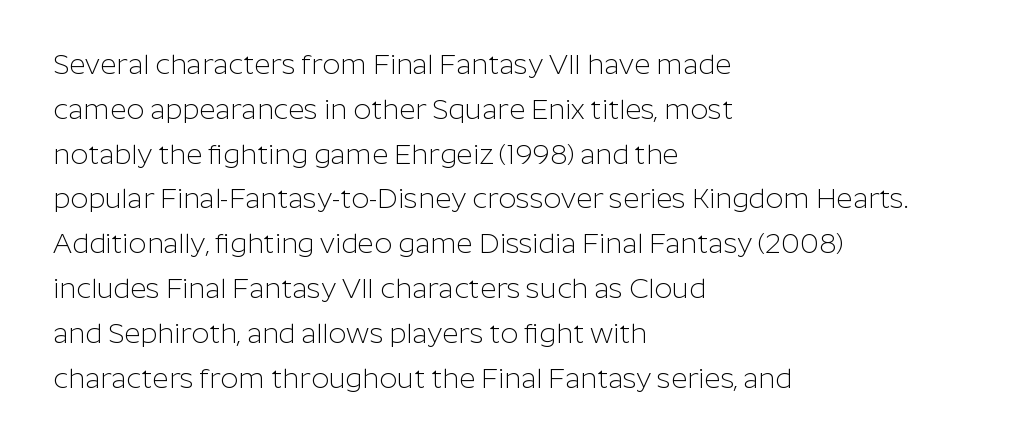
Look at the tracking — it's just the regular setting, nothing added. This reads as an unemphasized weight, regular at the heaviest. Nothing sits at the stroke ends, so this counts as sans-serif. The space directly below the letters is spotless.
